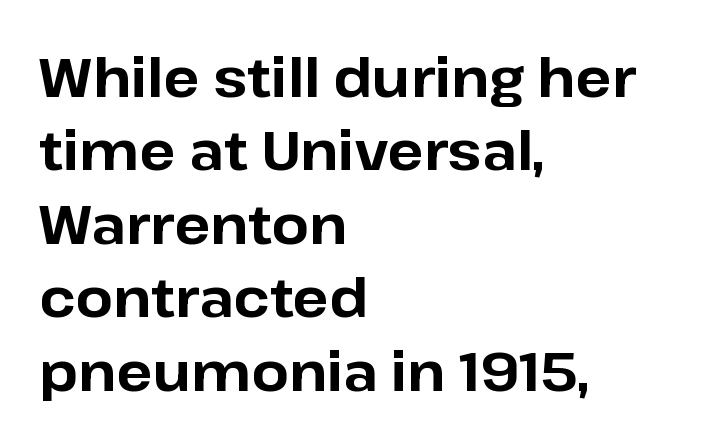
{"serif": "no", "italic": "no", "bold": "yes", "weight": "bold", "width": "normal", "stroke_contrast": "low", "x_height": "medium", "monospaced": "no", "underline": "no", "align": "left", "line_spacing": "normal", "line_spacing_ratio": 1.36, "letter_spacing": "normal", "letter_spacing_em": 0.0, "glyph_px": 54}
